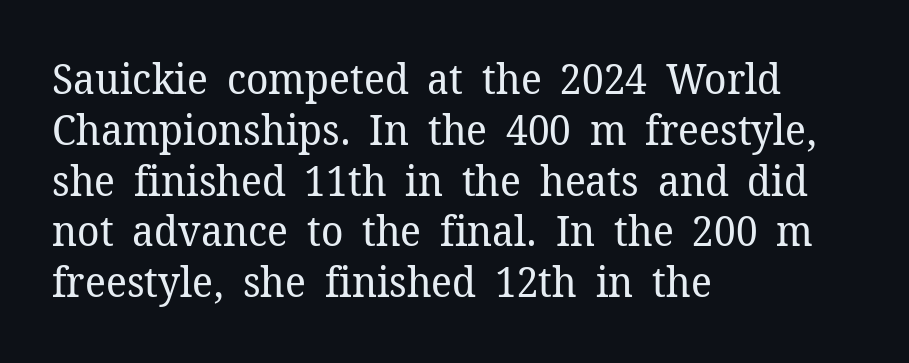
Q: Is the text bold? A: No.
Q: Is the text italic (slanted)? A: No, it is upright.
Q: Is the typeface a serif or a sans-serif typeface? A: Serif.
Q: Is the text underlined? A: No.
Q: How is the paragraph aligned? A: Left-aligned.
Q: Is the spacing between letters normal or unusually wide? A: Normal.
Q: Width (condensed, normal, or wide)? A: Normal.
Q: Stroke contrast? A: Low.
Q: x-height? A: Medium.
Q: Monospaced? A: No.
